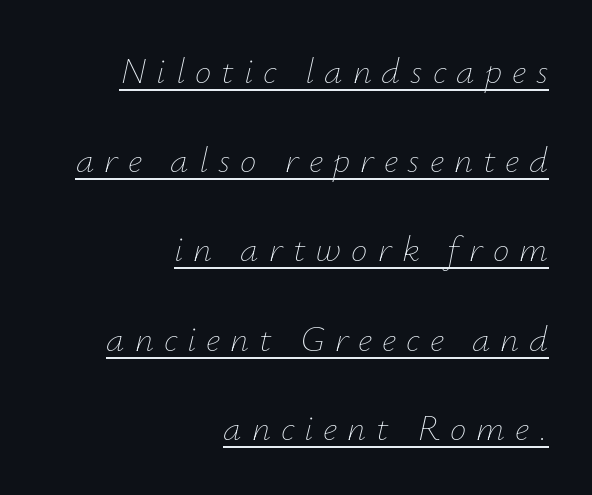
Does the lettering tilt? It does — this is italic. Decoration check: the copy is underlined. There is plenty of visible air inserted between adjacent glyphs. A quiet, ordinary-to-light weight characterises the typeface. Think of a printed novel: that variable character pitch is what you see here.
